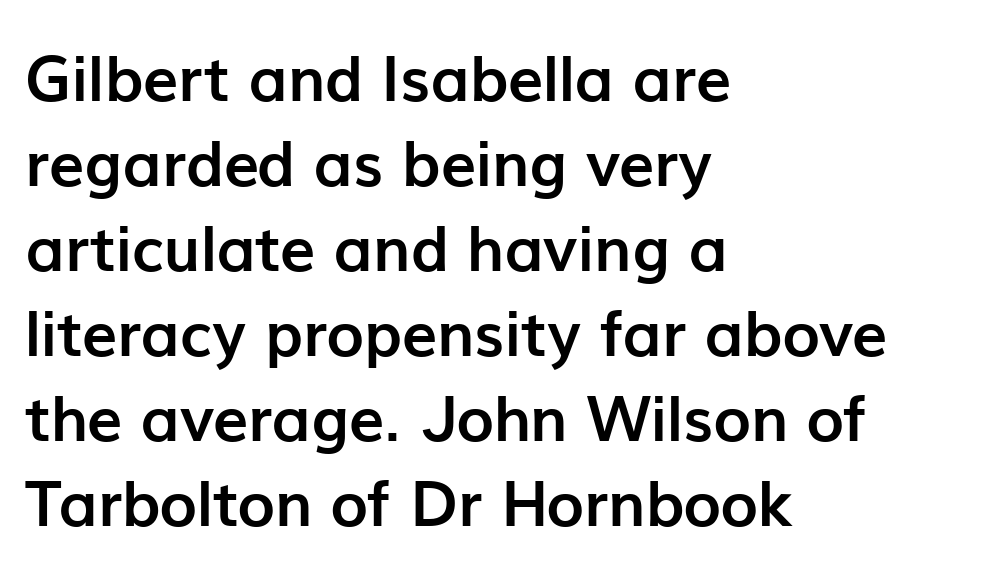
These lines sit exactly where default settings would place them. Font category for this specimen: sans-serif. The face used here is proportionally spaced, like ordinary book or web type. Which margin do the lines hug? The left one — the right edge is uneven. This sample uses plain, unmodified letter spacing.
